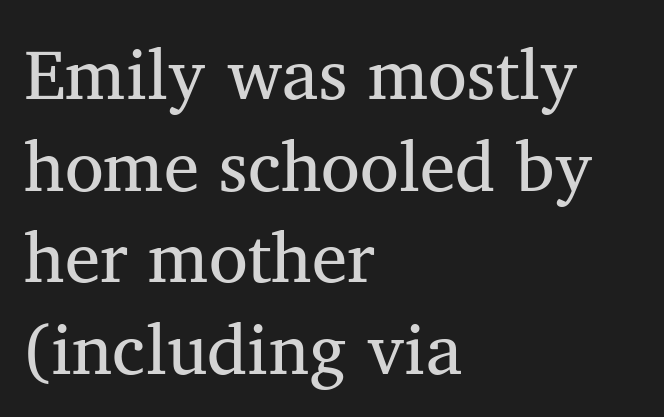
The typeface chosen for these lines features serifs. Is the stroke heavy? The answer is a plain regular-or-lighter. Looks like regular typesetting: each glyph gets only the width it needs. Is the block centered? No — it sits flush against the left margin.
